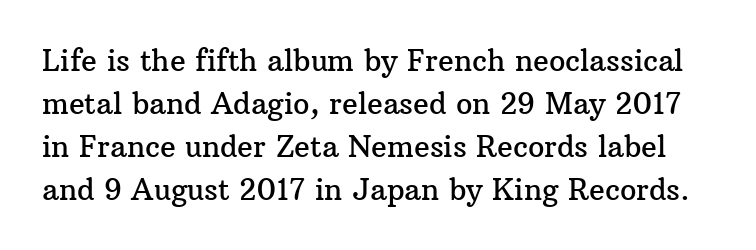
The leading is moderate, giving the passage an even texture. Vertical strokes here are truly vertical. Think of a printed novel: that variable character pitch is what you see here. Descender tails drop into unmarked territory. What kind of face is this? One with serifs.
